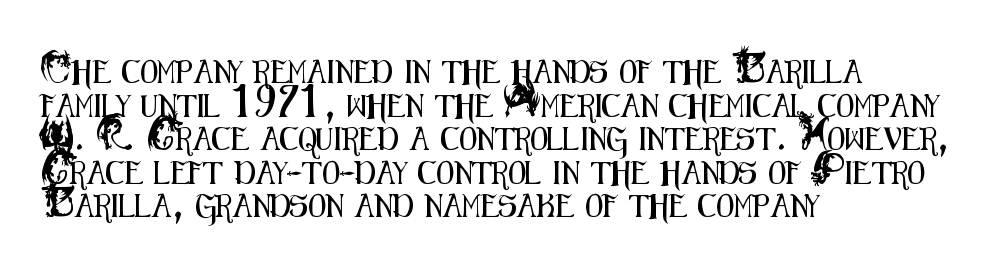
{"italic": "no", "underline": "no", "align": "left", "line_spacing": "normal", "line_spacing_ratio": 1.46, "letter_spacing": "normal", "letter_spacing_em": 0.0, "glyph_px": 23}
